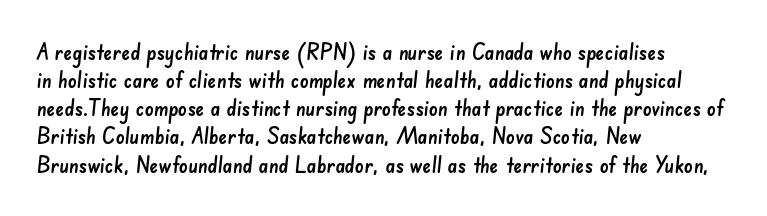
The lines sit at an ordinary, default distance from one another. Alignment: flush left. The tracking reads as untouched default to a designer's eye. The area under the type is left untouched.
